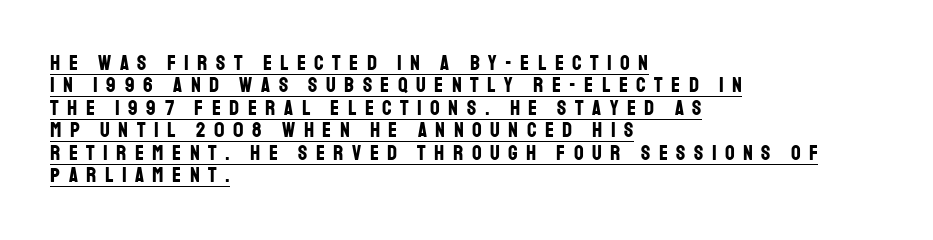
{"italic": "no", "bold": "yes", "underline": "yes", "align": "left", "line_spacing": "tight", "line_spacing_ratio": 1.07, "letter_spacing": "wide", "letter_spacing_em": 0.41, "glyph_px": 21}
